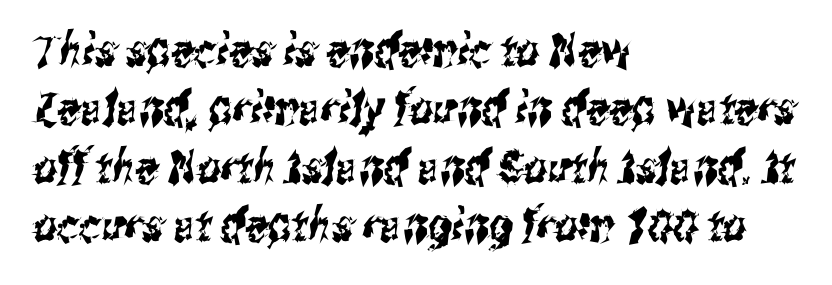
{"serif": "no", "width": "condensed", "stroke_contrast": "medium", "x_height": "medium", "monospaced": "no", "underline": "no", "align": "left", "line_spacing": "normal", "line_spacing_ratio": 1.27, "letter_spacing": "normal", "letter_spacing_em": 0.0, "glyph_px": 46}
